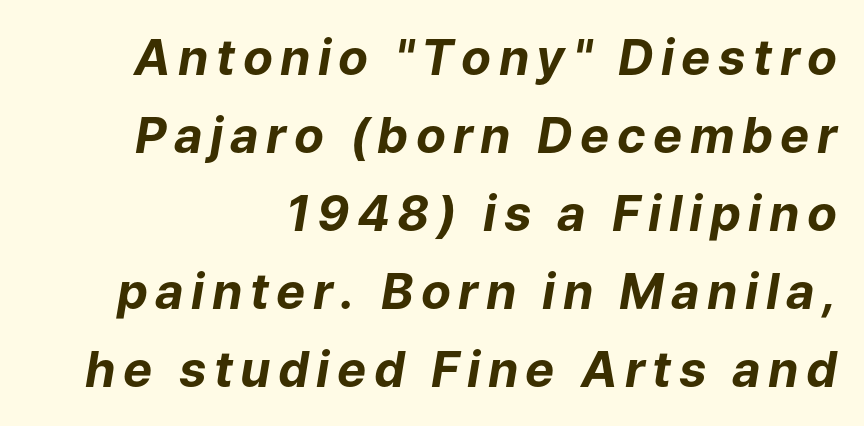
{"italic": "yes", "lean": "right", "slant_degrees": 9, "bold": "yes", "weight": "bold", "width": "normal", "stroke_contrast": "low", "x_height": "medium", "monospaced": "no", "underline": "no", "align": "right", "line_spacing": "normal", "line_spacing_ratio": 1.59, "glyph_px": 49}
